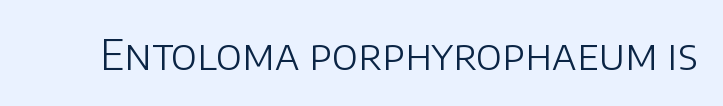
Q: Is the text bold? A: No.
Q: Is the text italic (slanted)? A: No, it is upright.
Q: Is the typeface a serif or a sans-serif typeface? A: Sans-serif.
Q: Is the text underlined? A: No.
Q: Is the spacing between letters normal or unusually wide? A: Normal.
Q: Width (condensed, normal, or wide)? A: Normal.
Q: Stroke contrast? A: Low.
Q: x-height? A: Large.
Q: Monospaced? A: No.
